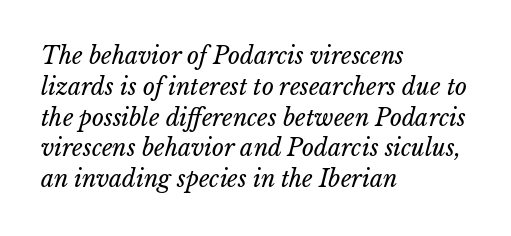
{"bold": "no", "underline": "no", "align": "left", "line_spacing": "normal", "line_spacing_ratio": 1.34, "letter_spacing": "normal", "letter_spacing_em": 0.0, "glyph_px": 23}
